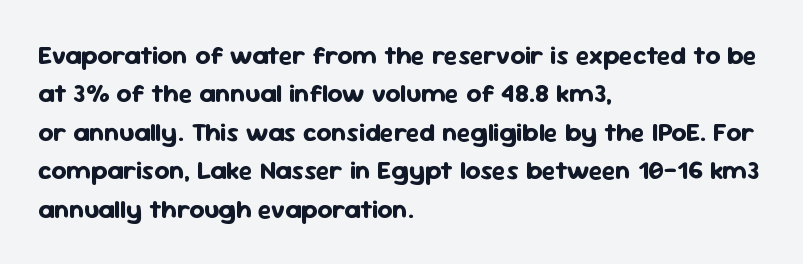
Q: Is the text bold? A: Yes.
Q: Is the text italic (slanted)? A: No, it is upright.
Q: Is the text underlined? A: No.
Q: How is the paragraph aligned? A: Left-aligned.
Q: Is the spacing between letters normal or unusually wide? A: Normal.
Q: Is the spacing between lines tight, normal or loose? A: Normal.
